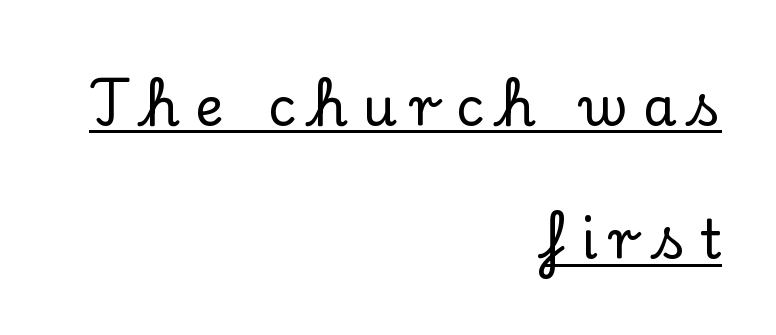
Q: Is the text italic (slanted)? A: No, it is upright.
Q: Is the typeface a serif or a sans-serif typeface? A: Serif.
Q: Is the text underlined? A: Yes.
Q: How is the paragraph aligned? A: Right-aligned.
Q: Is the spacing between letters normal or unusually wide? A: Unusually wide.
Q: Is the spacing between lines tight, normal or loose? A: Loose.
Q: Width (condensed, normal, or wide)? A: Normal.
Q: Stroke contrast? A: Low.
Q: x-height? A: Small.
Q: Monospaced? A: No.
